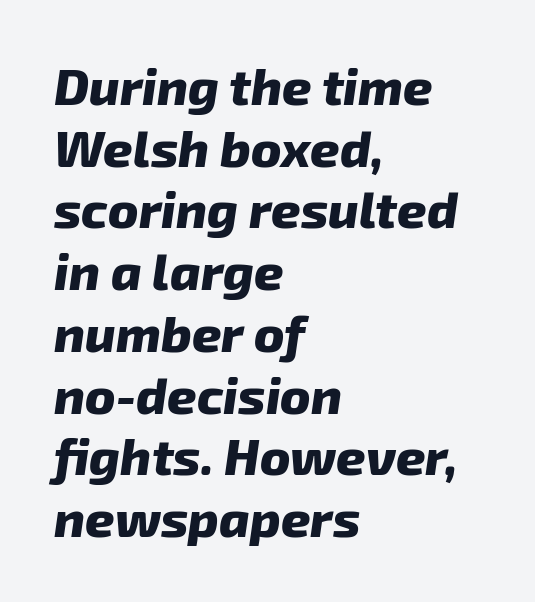
{"italic": "yes", "lean": "right", "slant_degrees": 8, "bold": "yes", "weight": "heavy", "width": "normal", "stroke_contrast": "low", "x_height": "medium", "monospaced": "no", "underline": "no", "align": "left", "line_spacing_ratio": 1.21, "letter_spacing": "normal", "letter_spacing_em": 0.0, "glyph_px": 51}
